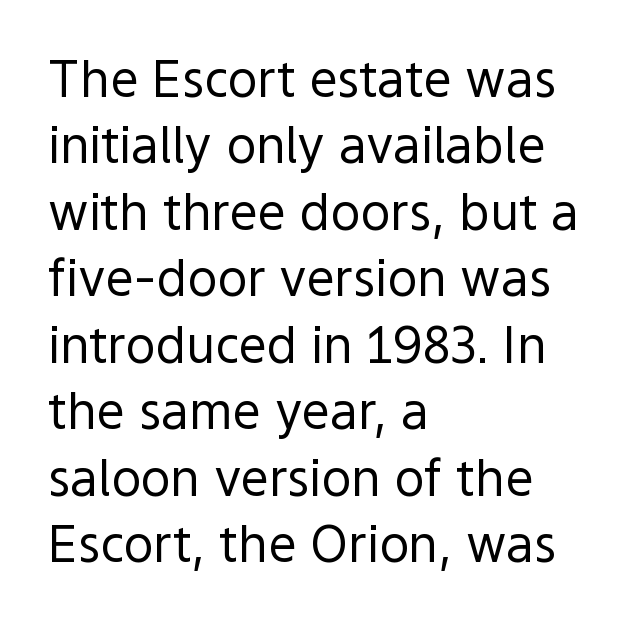
Varying glyph widths throughout — classic text-font behaviour. A quiet, ordinary-to-light weight characterises the typeface. Nope, no serifs anywhere on these letters. Casual observation: everything's shoved over to the left. Letter spacing: default.
